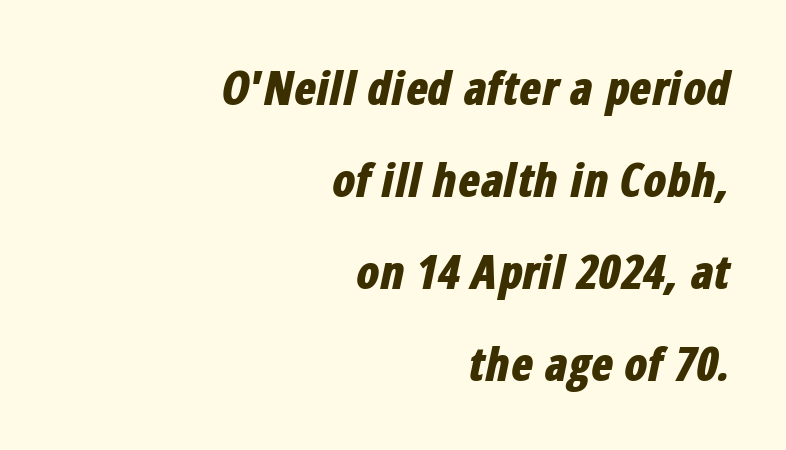
{"italic": "yes", "lean": "right", "slant_degrees": 12, "bold": "yes", "weight": "bold", "width": "condensed", "stroke_contrast": "low", "x_height": "medium", "monospaced": "no", "underline": "no", "align": "right", "line_spacing": "loose", "line_spacing_ratio": 2.0, "letter_spacing": "normal", "letter_spacing_em": 0.0, "glyph_px": 46}
